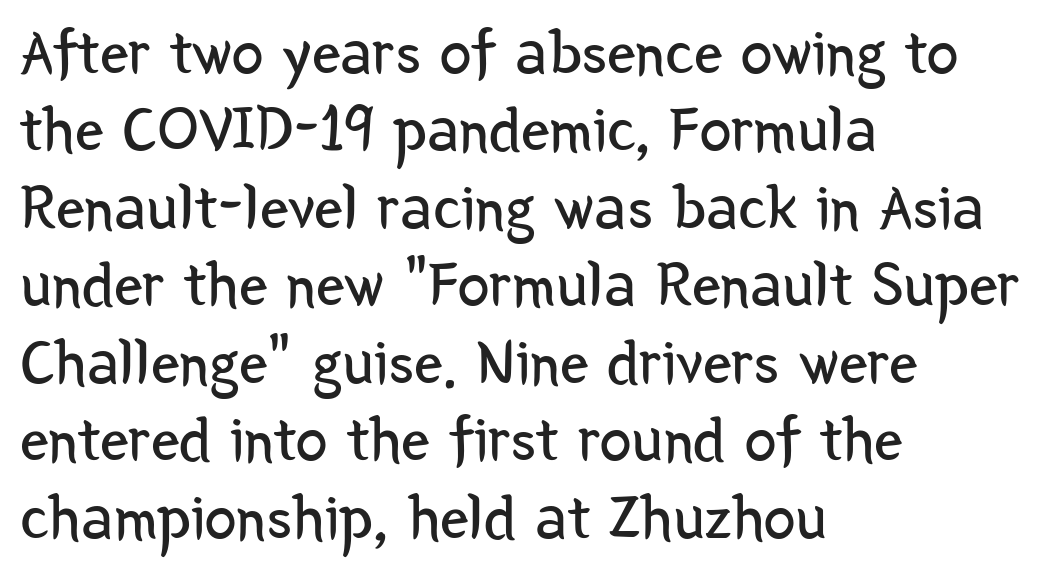
Where is the straight margin? On the left. Quick note: underline off. Italic? Not at all — the glyphs are vertical. Vertical stems look standard width or narrower in stroke. This sample uses plain, unmodified letter spacing.
